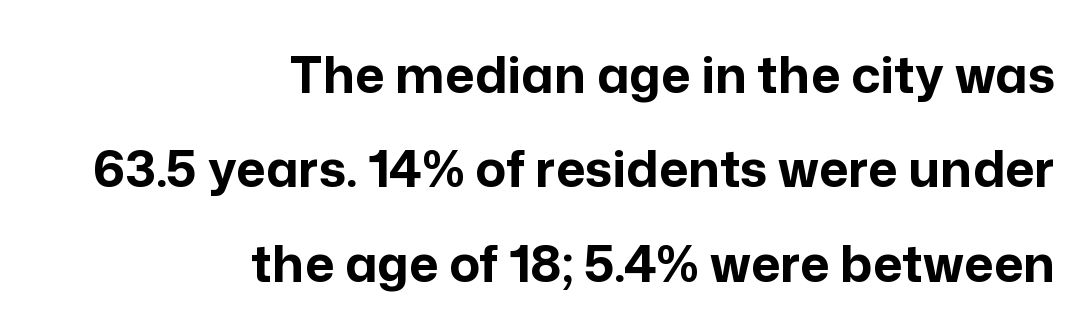
Right-aligned paragraph, ragged on the left. Type without underlining. A typesetter would label this face a sans. The font's upright variant was chosen for this text.
